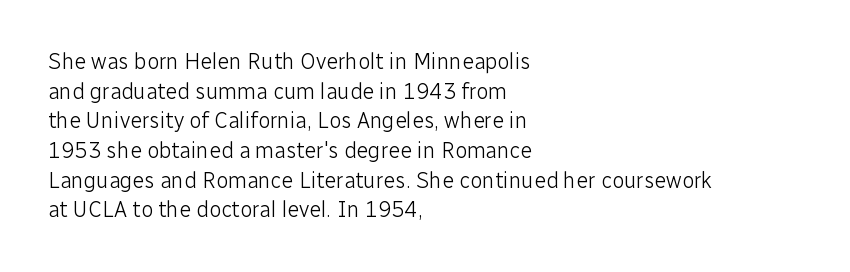
{"italic": "no", "bold": "no", "underline": "no", "align": "left", "line_spacing": "normal", "line_spacing_ratio": 1.35, "letter_spacing": "normal", "letter_spacing_em": 0.0, "glyph_px": 22}
